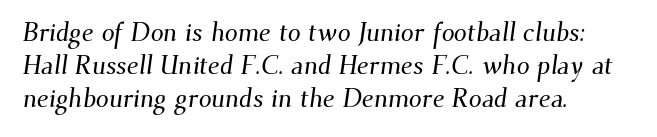
Rows of type keep a routine distance in the vertical direction. These lines stack with their left ends in a neat column. The horizontal fit of the characters is conventional and even. Underline: absent.
